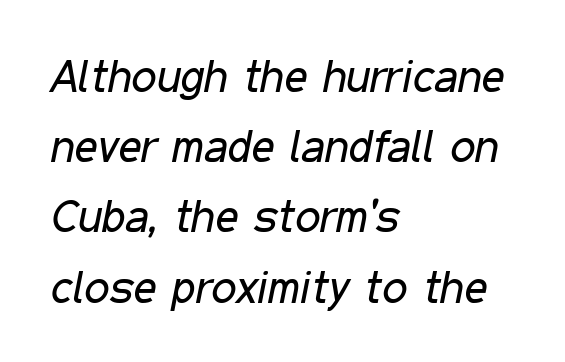
Rendered with sloped, italic letterforms. Nobody drew a line under any word here. Does the leading feel generous? No, just average. Caption: multi-line text, flush left, ragged right.
